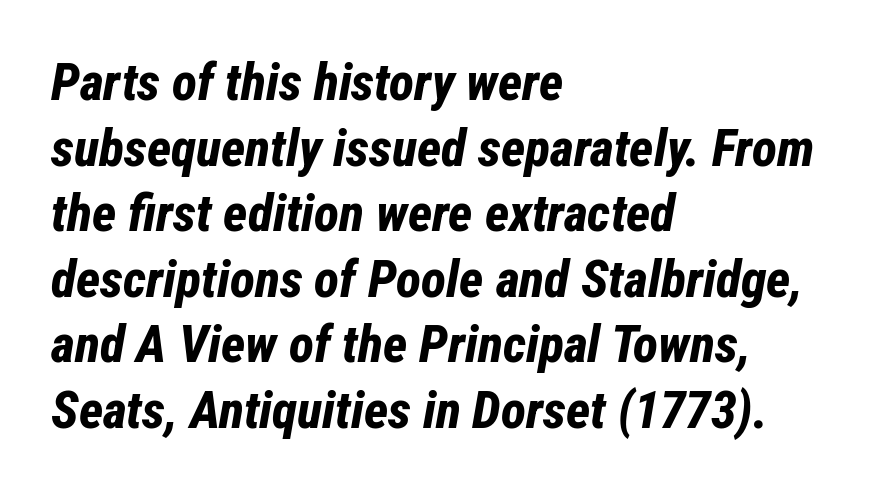
Heavy, bold letterforms. The rag falls on the right side of this text block. Looks like regular typesetting: each glyph gets only the width it needs. Default kerning and tracking; the words read as compact shapes. One glance says typical: line gaps are just what's usual.
